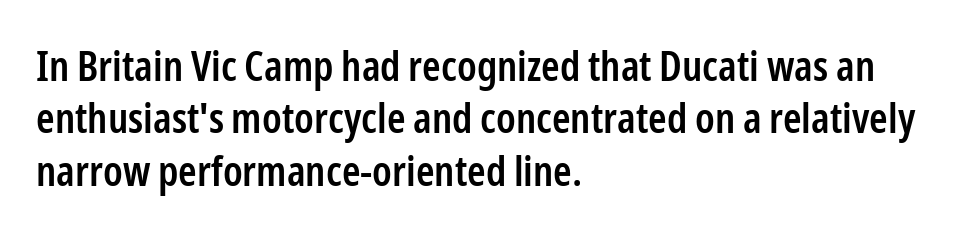
The image shows 42 px semibold, condensed sans-serif type, upright; set left-aligned, normal line spacing (1.25x), normal letter spacing, not underlined; low stroke contrast and a medium x-height.
